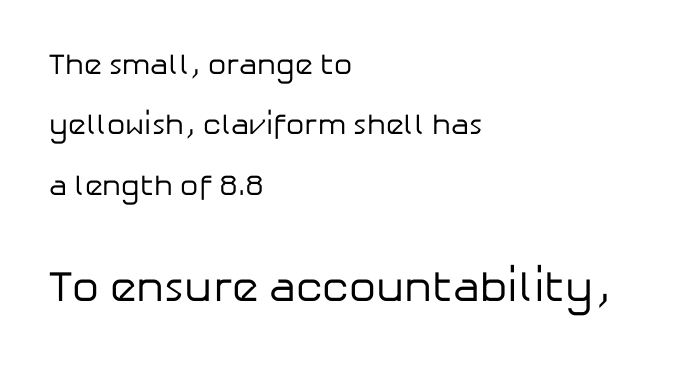
Q: Is the text bold? A: No.
Q: Is the text italic (slanted)? A: No, it is upright.
Q: Is the typeface a serif or a sans-serif typeface? A: Sans-serif.
Q: Is the text underlined? A: No.
Q: How is the paragraph aligned? A: Left-aligned.
Q: Is the spacing between letters normal or unusually wide? A: Normal.
Q: Is the spacing between lines tight, normal or loose? A: Loose.
Q: Which block of text is set in a larger size, the first (top) or the second (bottom)? A: The second (bottom) one.
Q: Width (condensed, normal, or wide)? A: Normal.
Q: Stroke contrast? A: Low.
Q: x-height? A: Medium.
Q: Monospaced? A: No.
